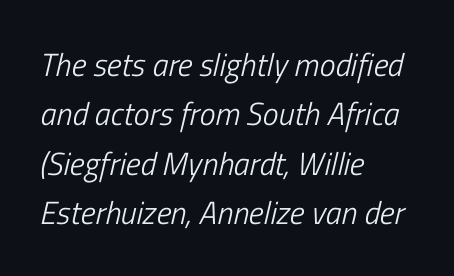
{"italic": "yes", "lean": "right", "slant_degrees": 13, "bold": "no", "weight": "light", "width": "condensed", "stroke_contrast": "low", "x_height": "medium", "monospaced": "no", "underline": "no", "align": "left", "line_spacing": "normal", "line_spacing_ratio": 1.54, "letter_spacing": "normal", "letter_spacing_em": 0.0, "glyph_px": 32}
